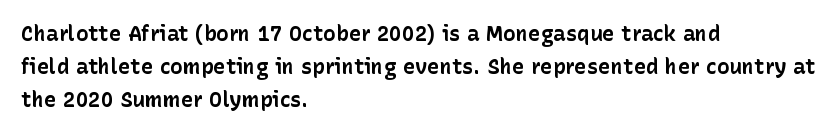
The image shows 21 px bold type, upright; set left-aligned, normal line spacing (1.56x), normal letter spacing, not underlined.
